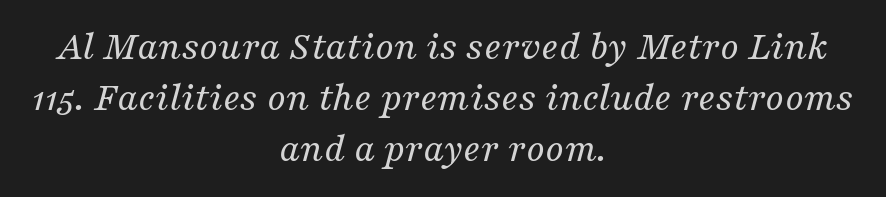
How would I describe the line gaps? Plain and ordinary. Words float on clear page, feet unadorned. The specimen reads as italic at a glance. The rendering keeps characters at their native spacing.
